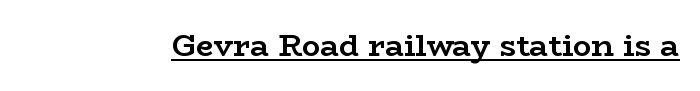
Q: Is the text bold? A: Yes.
Q: Is the text italic (slanted)? A: No, it is upright.
Q: Is the typeface a serif or a sans-serif typeface? A: Serif.
Q: Is the text underlined? A: Yes.
Q: Is the spacing between letters normal or unusually wide? A: Normal.
Q: Width (condensed, normal, or wide)? A: Wide.
Q: Stroke contrast? A: Low.
Q: x-height? A: Medium.
Q: Monospaced? A: No.
